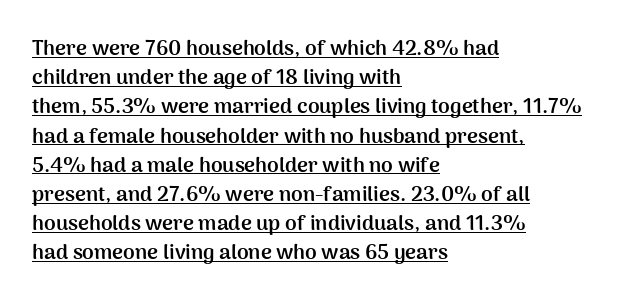
Reading down the column, the eye jumps a familiar distance to each next line. Strong, thick strokes mark this as bold type. One-word summary of the alignment: left. These characters rest on top of a visible drawn line. Look at the tracking — it's just the regular setting, nothing added. A roman cut, with each character standing at attention.
